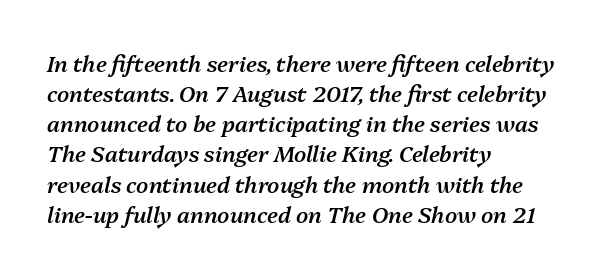
A classic flush-left, rag-right setting is used for this passage. The rendering keeps characters at their native spacing. Beneath every word, the page is bare. Style check: oblique. Interline gaps are of average width in this sample.
